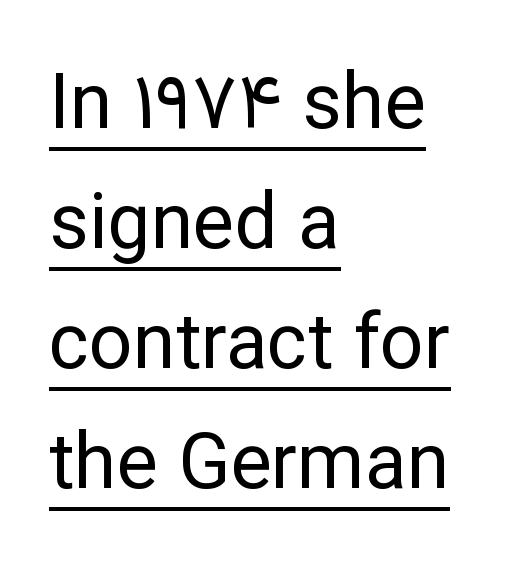
The image shows 77 px regular-weight sans-serif type, upright; set left-aligned, normal line spacing (1.56x), normal letter spacing, underlined; low stroke contrast and a medium x-height.
